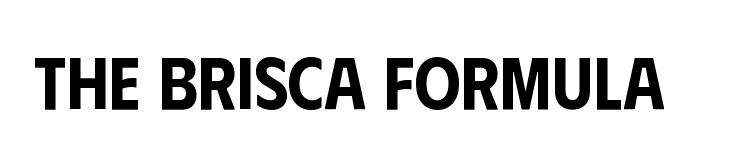
The image shows 73 px condensed sans-serif type, upright; set normal letter spacing, not underlined; low stroke contrast and a large x-height.
